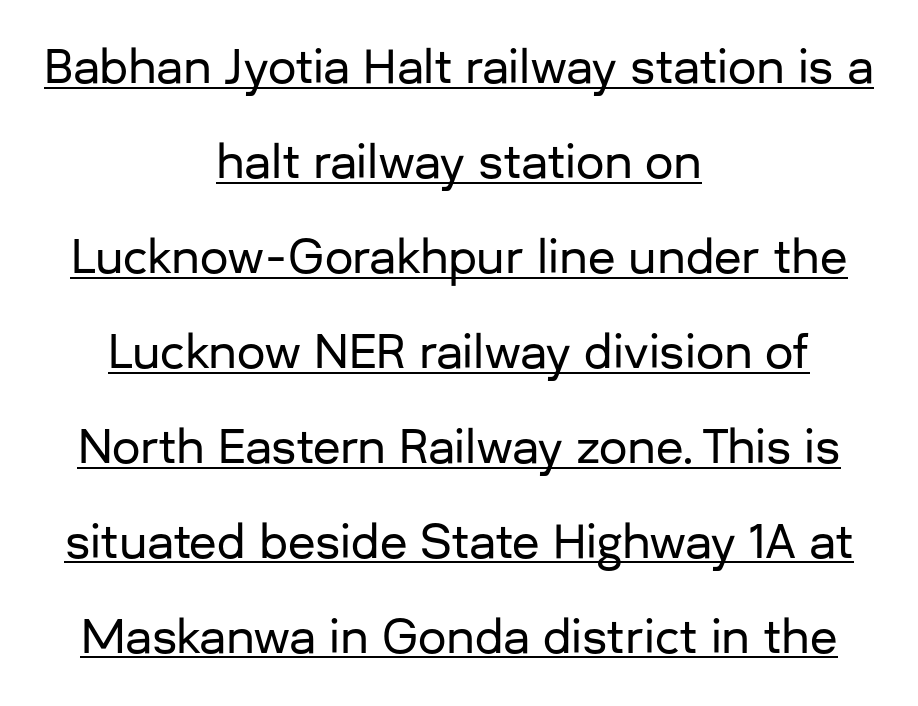
{"serif": "no", "italic": "no", "width": "normal", "stroke_contrast": "low", "x_height": "medium", "monospaced": "no", "underline": "yes", "align": "center", "line_spacing": "loose", "line_spacing_ratio": 2.11, "letter_spacing": "normal", "letter_spacing_em": 0.0, "glyph_px": 45}
